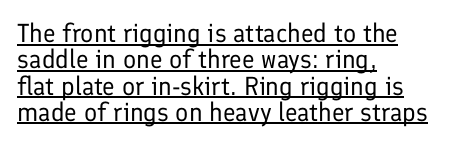
The image shows 26 px text type, upright; set left-aligned, tight line spacing (1.01x), normal letter spacing, underlined.
